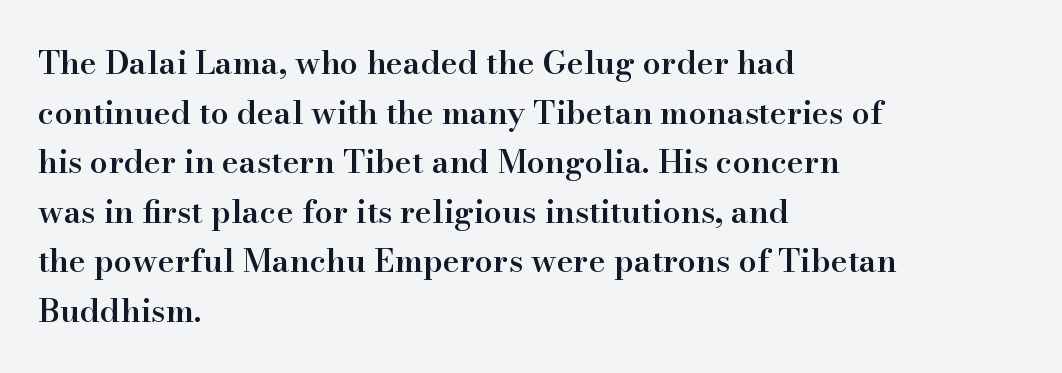
Q: Is the text bold? A: Semi-bold.
Q: Is the text italic (slanted)? A: No, it is upright.
Q: Is the typeface a serif or a sans-serif typeface? A: Serif.
Q: Is the text underlined? A: No.
Q: How is the paragraph aligned? A: Left-aligned.
Q: Is the spacing between letters normal or unusually wide? A: Normal.
Q: Is the spacing between lines tight, normal or loose? A: Normal.
Q: Width (condensed, normal, or wide)? A: Normal.
Q: Stroke contrast? A: High.
Q: x-height? A: Small.
Q: Monospaced? A: No.
